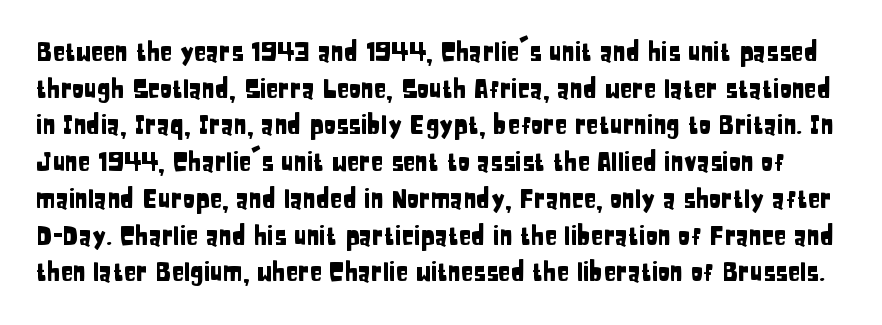
The image shows 25 px text type, upright; set normal line spacing (1.47x), normal letter spacing, not underlined.
